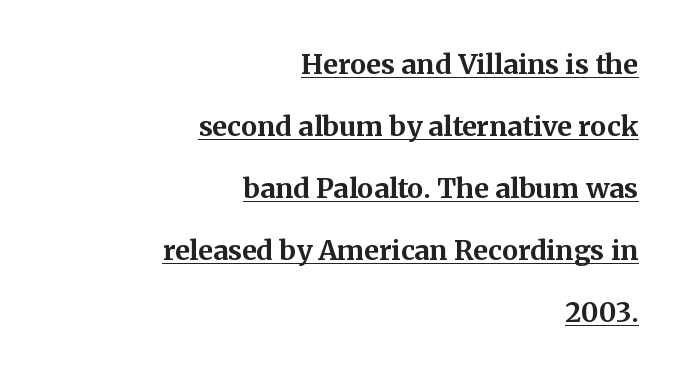
Q: Is the text bold? A: Yes.
Q: Is the text italic (slanted)? A: No, it is upright.
Q: Is the text underlined? A: Yes.
Q: How is the paragraph aligned? A: Right-aligned.
Q: Is the spacing between letters normal or unusually wide? A: Normal.
Q: Is the spacing between lines tight, normal or loose? A: Loose.
